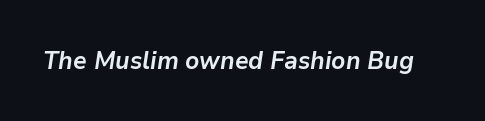
{"italic": "yes", "lean": "right", "slant_degrees": 9, "bold": "yes", "underline": "no", "letter_spacing": "normal", "letter_spacing_em": 0.0, "glyph_px": 25}
